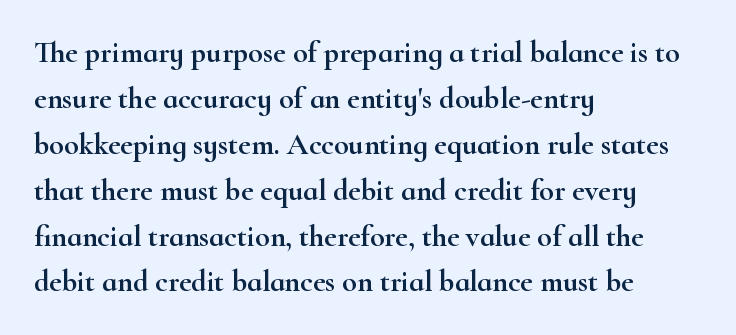
The image shows 30 px wide serif type, upright; set left-aligned, normal line spacing (1.53x), normal letter spacing, not underlined; high stroke contrast and a small x-height.
